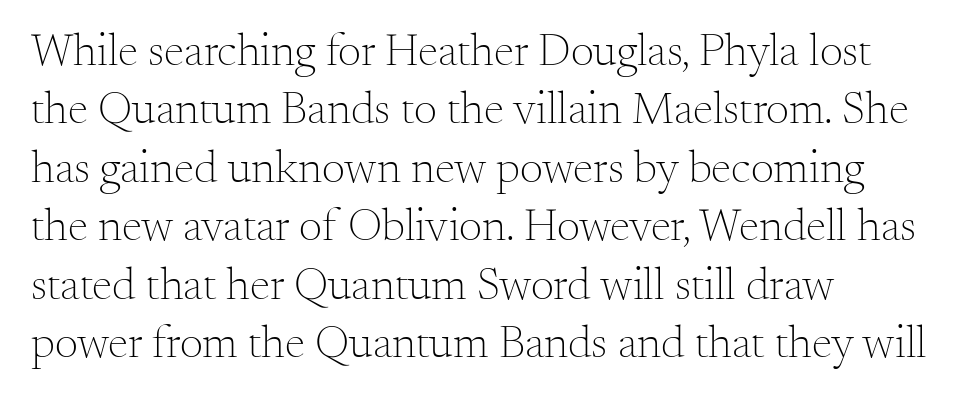
Q: Is the text bold? A: No.
Q: Is the text italic (slanted)? A: No, it is upright.
Q: Is the typeface a serif or a sans-serif typeface? A: Serif.
Q: Is the text underlined? A: No.
Q: How is the paragraph aligned? A: Left-aligned.
Q: Is the spacing between letters normal or unusually wide? A: Normal.
Q: Is the spacing between lines tight, normal or loose? A: Normal.
Q: Width (condensed, normal, or wide)? A: Normal.
Q: Stroke contrast? A: Medium.
Q: x-height? A: Small.
Q: Monospaced? A: No.
